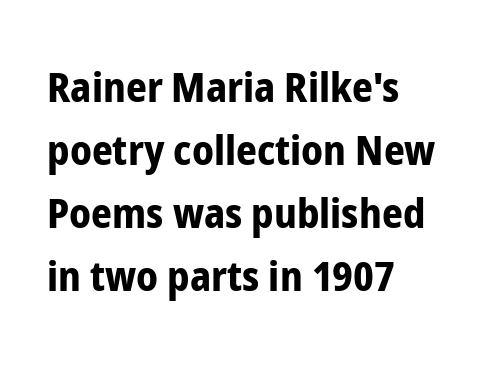
{"serif": "no", "italic": "no", "bold": "yes", "weight": "bold", "width": "condensed", "stroke_contrast": "low", "x_height": "medium", "monospaced": "no", "underline": "no", "align": "left", "line_spacing": "normal", "line_spacing_ratio": 1.54, "letter_spacing": "normal", "letter_spacing_em": 0.0, "glyph_px": 41}
